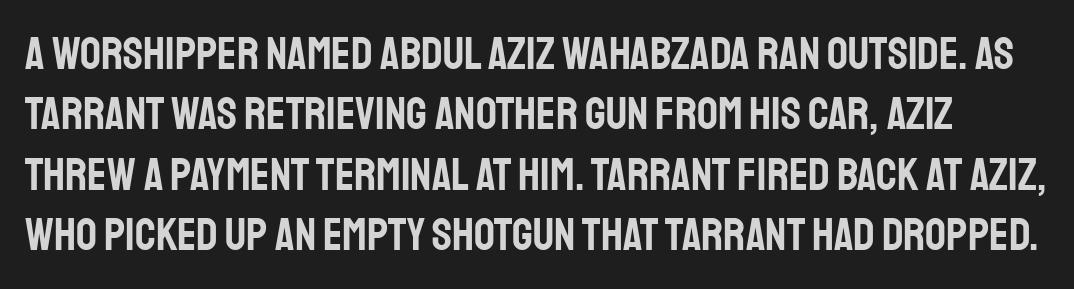
Q: Is the text italic (slanted)? A: No, it is upright.
Q: Is the typeface a serif or a sans-serif typeface? A: Sans-serif.
Q: Is the text underlined? A: No.
Q: Is the spacing between letters normal or unusually wide? A: Normal.
Q: Is the spacing between lines tight, normal or loose? A: Normal.
Q: Width (condensed, normal, or wide)? A: Condensed.
Q: Stroke contrast? A: Low.
Q: x-height? A: Large.
Q: Monospaced? A: No.
